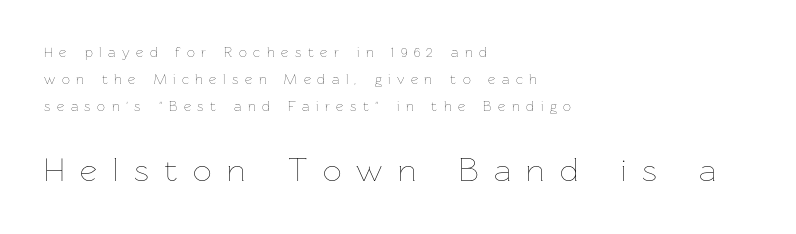
The baseline area is clear. Compared with a typical body face, this is equally light or lighter still. Reading down the block, your eye returns to a fixed left position each line. The rendering enlarges the type as you move from the upper chunk to the lower. In terms of letterspacing, this is a distinctly airy, spread setting.
